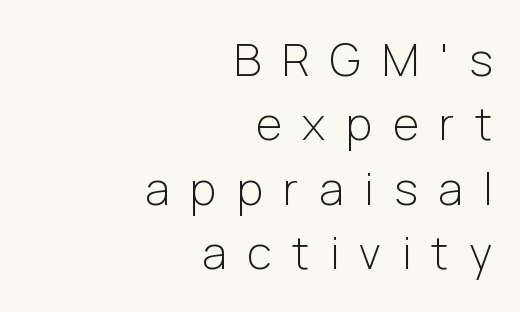
The image shows 45 px light sans-serif type, upright; set right-aligned, normal line spacing (1.43x), unusually wide letter spacing (+0.46 em), not underlined; low stroke contrast and a medium x-height.
